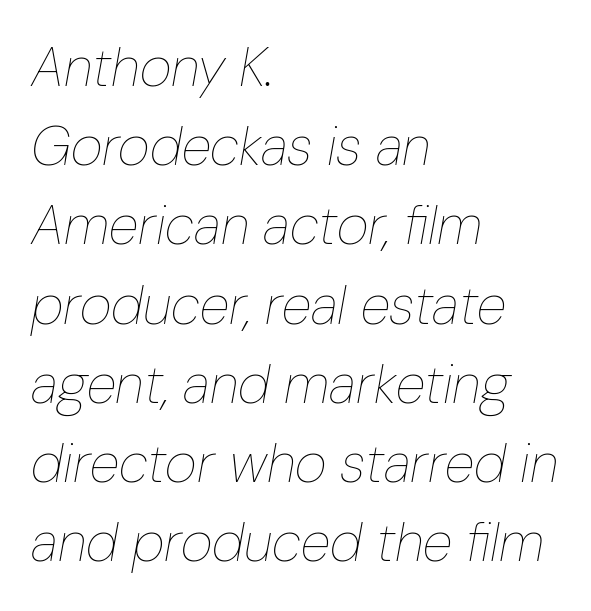
Q: Is the text bold? A: No.
Q: Is the text italic (slanted)? A: Yes, it leans right by about 10 degrees.
Q: Is the text underlined? A: No.
Q: How is the paragraph aligned? A: Left-aligned.
Q: Is the spacing between letters normal or unusually wide? A: Normal.
Q: Is the spacing between lines tight, normal or loose? A: Normal.
Q: Width (condensed, normal, or wide)? A: Condensed.
Q: Stroke contrast? A: Low.
Q: x-height? A: Medium.
Q: Monospaced? A: No.
